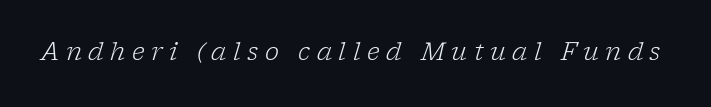
The tracking jumps out immediately: characters are airy and widely separated. Counters stay open thanks to moderate or lighter strokes. The space directly below the letters is spotless. There's an unmistakable incline to the writing here.
